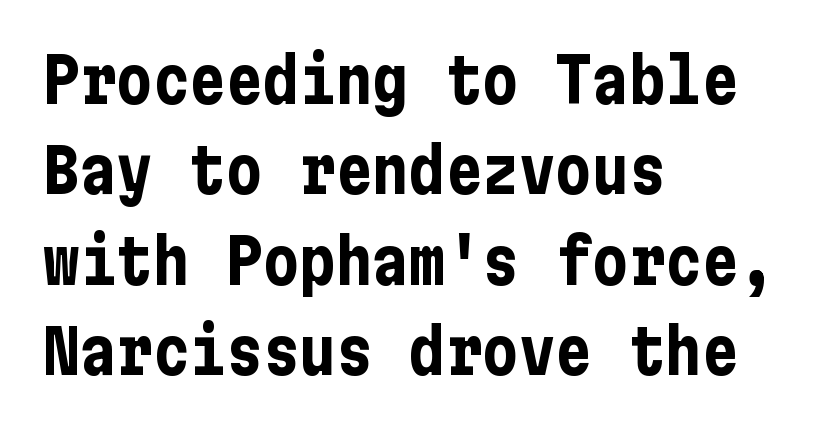
The image shows 61 px bold, condensed sans-serif type, upright; set left-aligned, normal line spacing (1.48x), normal letter spacing, not underlined; low stroke contrast and a medium x-height.
